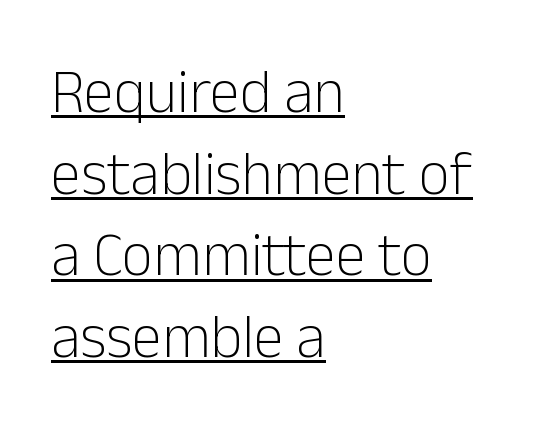
Left-aligned paragraph, ragged on the right. The face used here is proportionally spaced, like ordinary book or web type. Underlining? Definitely there. Heft: none added — not bold. The font's upright variant was chosen for this text.
